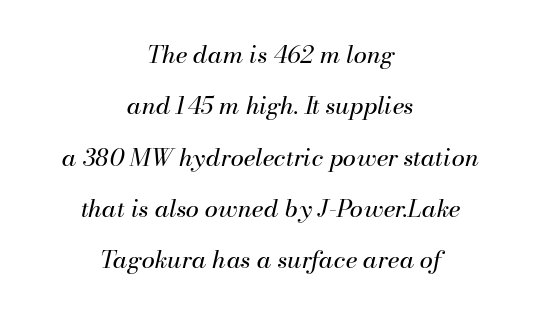
The image shows 24 px text type, italic (leaning right); set centered, loose line spacing (2.14x), normal letter spacing, not underlined.
